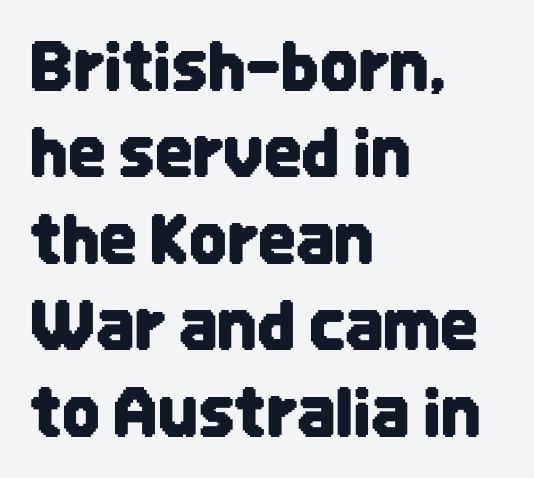
{"serif": "no", "italic": "no", "width": "condensed", "stroke_contrast": "low", "x_height": "large", "monospaced": "no", "underline": "no", "align": "left", "line_spacing": "normal", "line_spacing_ratio": 1.31, "letter_spacing": "normal", "letter_spacing_em": 0.0, "glyph_px": 66}
